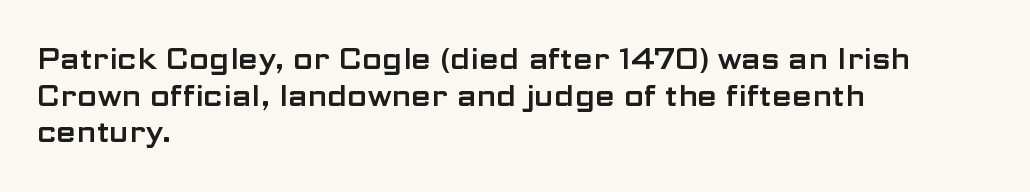
Line starts are locked; line ends wander. What's the leading like? Ordinary, nothing unusual. The font's upright variant was chosen for this text. Observe the absence of serifs on each vertical stroke in this sample.
